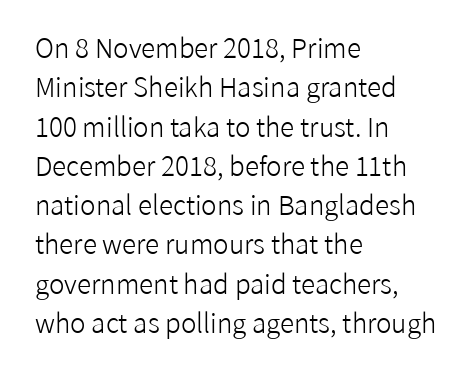
Q: Is the text bold? A: No.
Q: Is the text italic (slanted)? A: No, it is upright.
Q: Is the text underlined? A: No.
Q: How is the paragraph aligned? A: Left-aligned.
Q: Is the spacing between letters normal or unusually wide? A: Normal.
Q: Is the spacing between lines tight, normal or loose? A: Normal.
